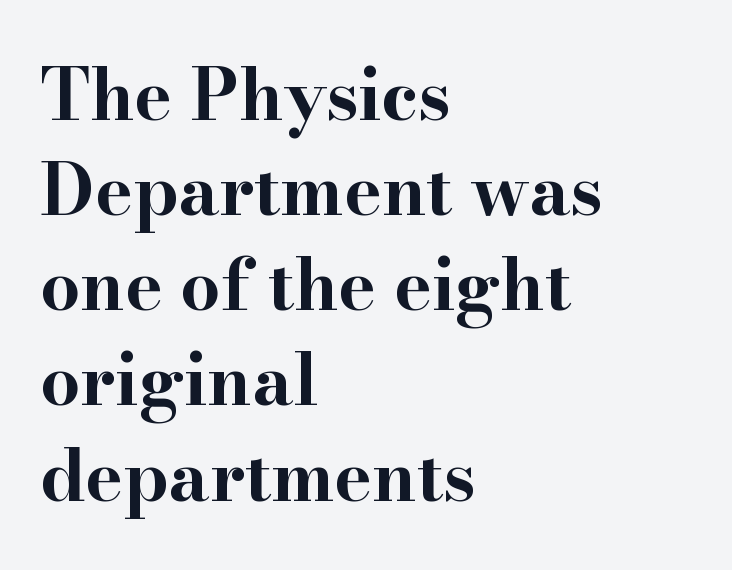
These lines are rendered in a variable-pitch font. The letters are bold, with thick, heavy strokes. The string is rendered with underlining switched off. One glance says typical: line gaps are just what's usual. Notice how the stems are strictly vertical — no italics here. The typesetter chose a ragged-right arrangement here.
